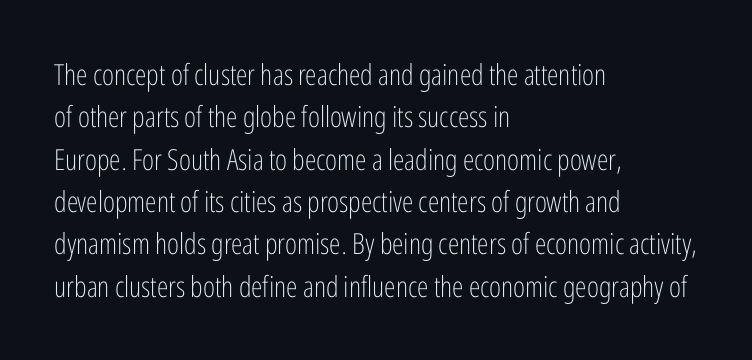
The rendering uses natural spacing where letterforms have individual widths. Spacing between characters is what you'd get straight out of the box. Unmarked baselines from the first word to the last. A quiet, ordinary-to-light weight characterises the typeface.
